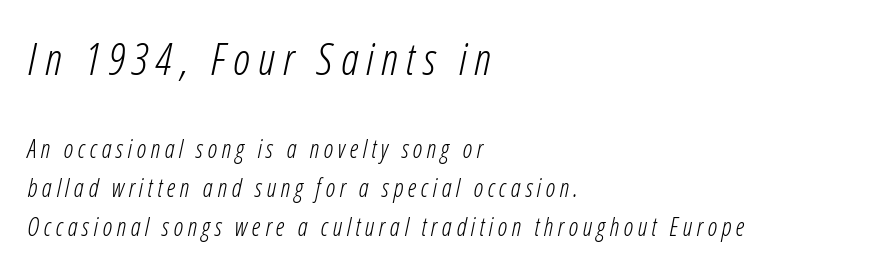
The rendering uses natural spacing where letterforms have individual widths. The specimen omits any rule beneath the text block's lines. Does the lettering tilt? It does — this is italic. The first block has been scaled up relative to the second.
